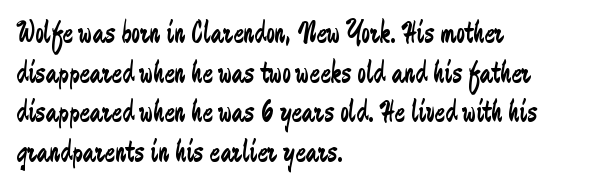
{"serif": "no", "bold": "no", "weight": "regular", "width": "condensed", "stroke_contrast": "low", "x_height": "medium", "monospaced": "no", "underline": "no", "align": "left", "line_spacing": "normal", "line_spacing_ratio": 1.28, "letter_spacing": "normal", "letter_spacing_em": 0.0, "glyph_px": 31}
